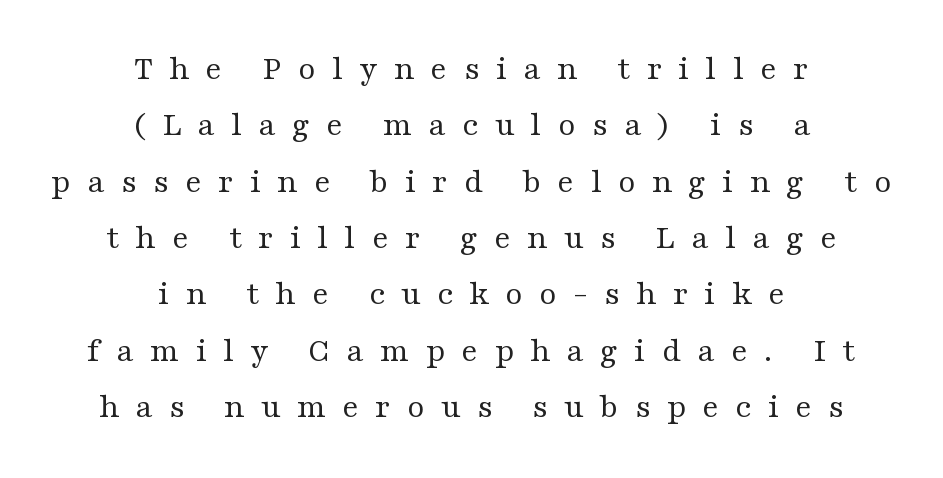
{"serif": "yes", "italic": "no", "bold": "no", "weight": "regular", "width": "wide", "stroke_contrast": "medium", "x_height": "medium", "monospaced": "no", "underline": "no", "align": "center", "line_spacing": "normal", "line_spacing_ratio": 1.61, "letter_spacing": "wide", "letter_spacing_em": 0.46, "glyph_px": 35}
